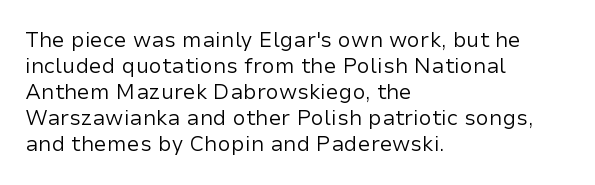
Q: Is the text bold? A: No.
Q: Is the text italic (slanted)? A: No, it is upright.
Q: Is the text underlined? A: No.
Q: How is the paragraph aligned? A: Left-aligned.
Q: Is the spacing between letters normal or unusually wide? A: Normal.
